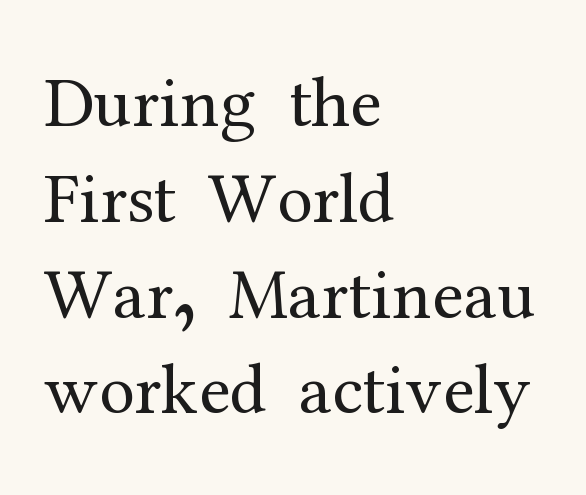
The image shows 72 px regular-weight serif type, upright; set left-aligned, normal line spacing (1.33x), normal letter spacing, not underlined; medium stroke contrast and a medium x-height.
